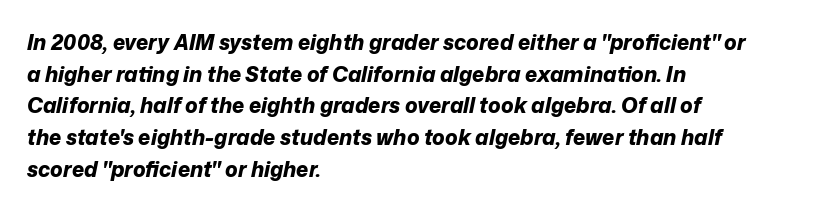
{"italic": "yes", "lean": "right", "slant_degrees": 12, "bold": "yes", "underline": "no", "align": "left", "line_spacing": "normal", "line_spacing_ratio": 1.51, "letter_spacing": "normal", "letter_spacing_em": 0.0, "glyph_px": 21}
